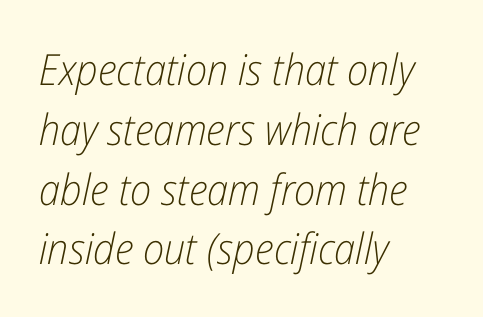
Q: Is the text bold? A: No.
Q: Is the text italic (slanted)? A: Yes, it leans right by about 12 degrees.
Q: Is the text underlined? A: No.
Q: How is the paragraph aligned? A: Left-aligned.
Q: Is the spacing between letters normal or unusually wide? A: Normal.
Q: Is the spacing between lines tight, normal or loose? A: Normal.
Q: Width (condensed, normal, or wide)? A: Condensed.
Q: Stroke contrast? A: Low.
Q: x-height? A: Medium.
Q: Monospaced? A: No.
